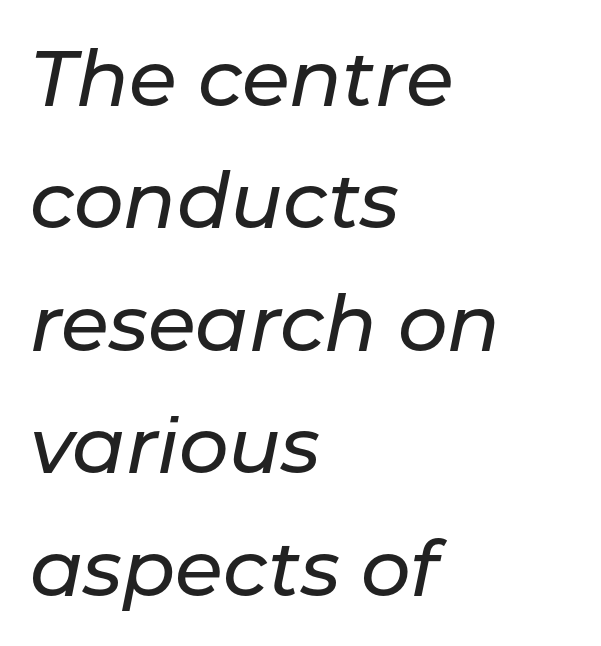
Italic? Definitely — the glyphs are oblique. The lines in this sample share a left origin and differ only in where they stop. Leading matches the norm, producing a regular column. You could call the tracking neutral — neither tight nor loose. Decoration check: the copy has no underline.
